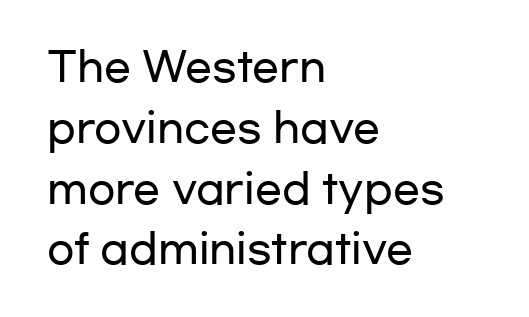
Evenly set lines give the paragraph a standard silhouette. The text block is weighted toward the left margin, trailing off unevenly rightward. Serif or sans? Sans — the stroke terminals are bare. Check under the words: just untouched page.
